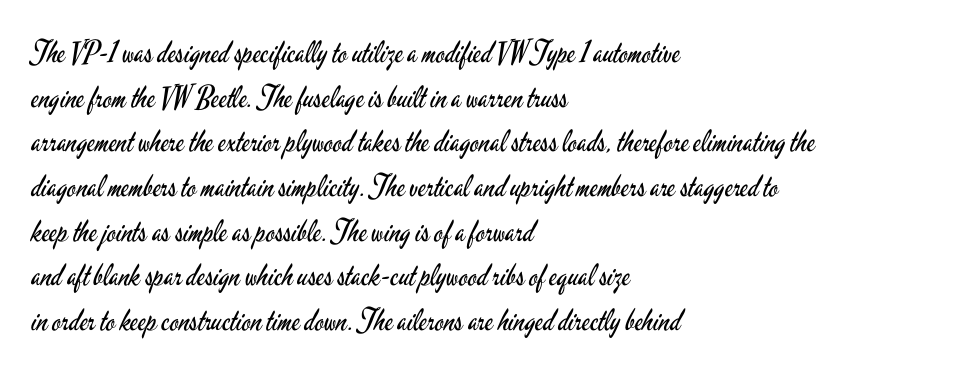
Unbolded letterforms with no extra heft. Observe the ordinary spacing: letters are neighbours, not strangers. Varying glyph widths throughout — classic text-font behaviour. Horizontal bands of white between lines are of average thickness.
